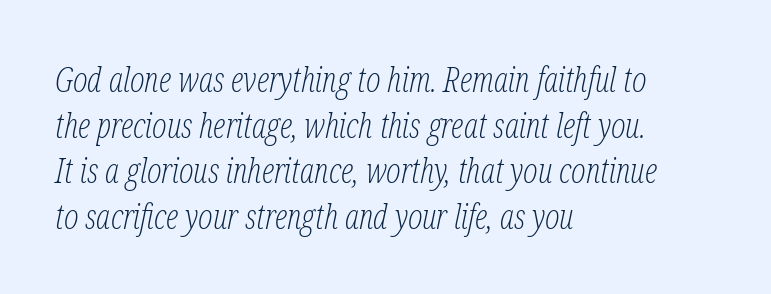
Q: Is the text bold? A: No.
Q: Is the text italic (slanted)? A: Yes, it leans right by about 12 degrees.
Q: Is the typeface a serif or a sans-serif typeface? A: Serif.
Q: Is the text underlined? A: No.
Q: How is the paragraph aligned? A: Left-aligned.
Q: Is the spacing between letters normal or unusually wide? A: Normal.
Q: Is the spacing between lines tight, normal or loose? A: Normal.
Q: Width (condensed, normal, or wide)? A: Condensed.
Q: Stroke contrast? A: Low.
Q: x-height? A: Medium.
Q: Monospaced? A: No.
